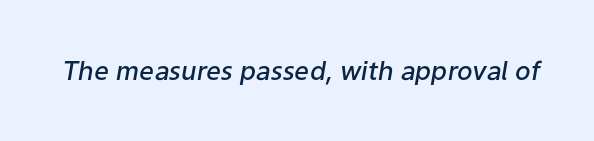
Q: Is the text bold? A: Semi-bold.
Q: Is the text italic (slanted)? A: Yes, it leans right by about 9 degrees.
Q: Is the text underlined? A: No.
Q: Is the spacing between letters normal or unusually wide? A: Normal.
